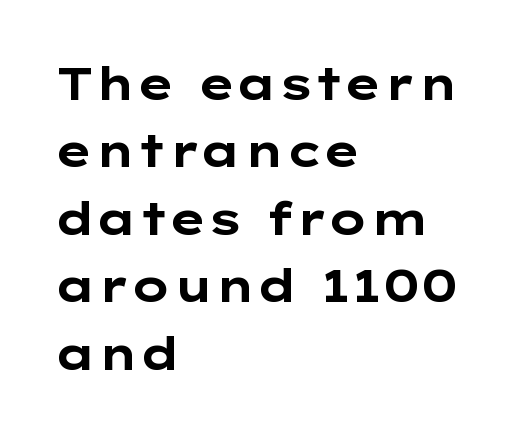
{"serif": "no", "italic": "no", "bold": "yes", "weight": "bold", "width": "wide", "stroke_contrast": "low", "x_height": "medium", "monospaced": "no", "underline": "no", "align": "left", "line_spacing": "normal", "line_spacing_ratio": 1.5, "letter_spacing": "normal", "letter_spacing_em": 0.0, "glyph_px": 45}
